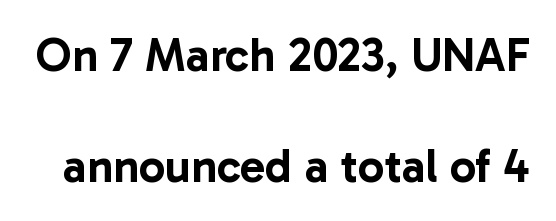
{"serif": "no", "italic": "no", "width": "normal", "stroke_contrast": "low", "x_height": "medium", "monospaced": "no", "underline": "no", "line_spacing": "loose", "line_spacing_ratio": 2.36, "letter_spacing": "normal", "letter_spacing_em": 0.0, "glyph_px": 47}
